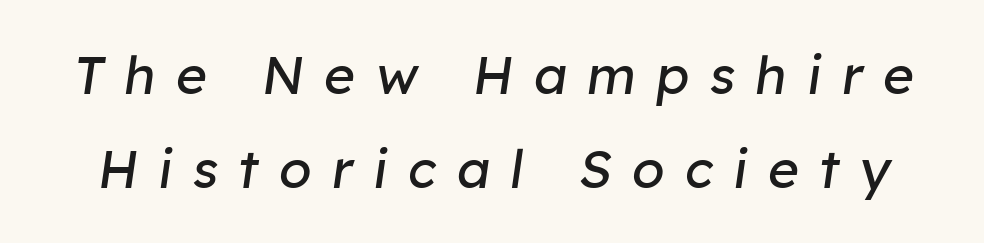
The space beneath each line is pristine and unruled. There is plenty of visible air inserted between adjacent glyphs. The whole block is typeset with a tilt. The rendering uses natural spacing where letterforms have individual widths.
